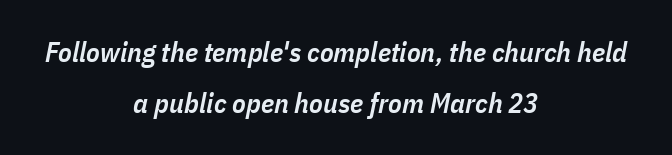
Q: Is the text bold? A: Semi-bold.
Q: Is the text italic (slanted)? A: Yes, it leans right by about 11 degrees.
Q: Is the text underlined? A: No.
Q: How is the paragraph aligned? A: Centered.
Q: Is the spacing between letters normal or unusually wide? A: Normal.
Q: Width (condensed, normal, or wide)? A: Condensed.
Q: Stroke contrast? A: Low.
Q: x-height? A: Medium.
Q: Monospaced? A: No.
